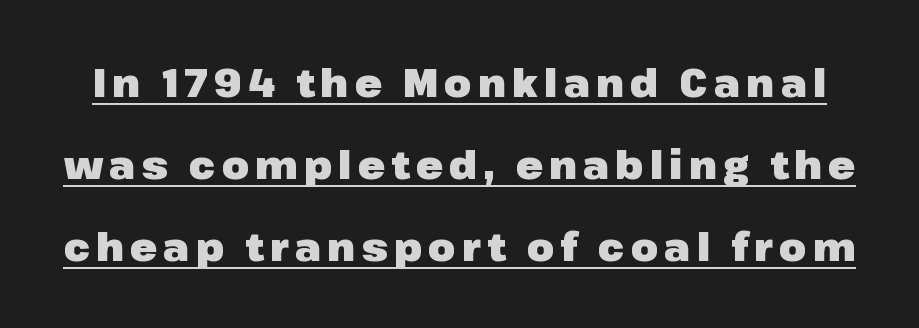
Compared with typical paragraphs, the rows here are farther apart. Note the varied advance widths — an 'i' is clearly narrower than an 'm'. Does the weight exceed regular? Yes, all the way to bold. Notice how the stems are strictly vertical — no italics here.
